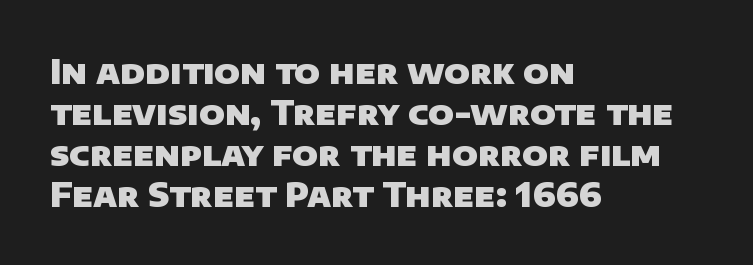
{"serif": "no", "bold": "yes", "weight": "heavy", "width": "normal", "stroke_contrast": "low", "x_height": "large", "monospaced": "no", "underline": "no", "align": "left", "line_spacing_ratio": 1.24, "letter_spacing": "normal", "letter_spacing_em": 0.0, "glyph_px": 33}
